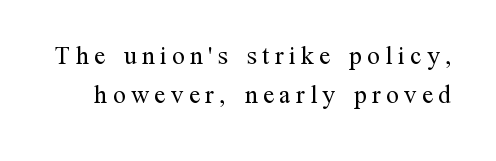
The image shows 25 px text type, upright; set normal line spacing (1.58x), unusually wide letter spacing (+0.22 em), not underlined.
